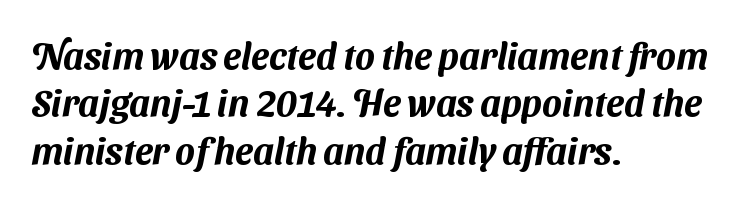
Q: Is the typeface a serif or a sans-serif typeface? A: Sans-serif.
Q: Is the text underlined? A: No.
Q: How is the paragraph aligned? A: Left-aligned.
Q: Is the spacing between letters normal or unusually wide? A: Normal.
Q: Is the spacing between lines tight, normal or loose? A: Normal.
Q: Width (condensed, normal, or wide)? A: Normal.
Q: Stroke contrast? A: Medium.
Q: x-height? A: Medium.
Q: Monospaced? A: No.
